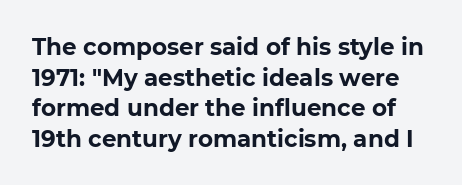
{"italic": "no", "bold": "yes", "underline": "no", "line_spacing": "normal", "line_spacing_ratio": 1.33, "letter_spacing": "normal", "letter_spacing_em": 0.0, "glyph_px": 23}
